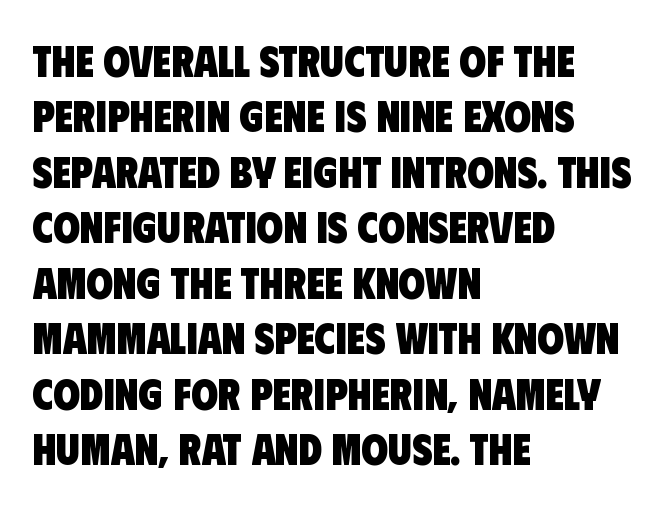
{"serif": "no", "bold": "yes", "weight": "heavy", "width": "condensed", "stroke_contrast": "low", "x_height": "large", "monospaced": "no", "underline": "no", "align": "left", "line_spacing": "normal", "line_spacing_ratio": 1.29, "letter_spacing": "normal", "letter_spacing_em": 0.0, "glyph_px": 43}
